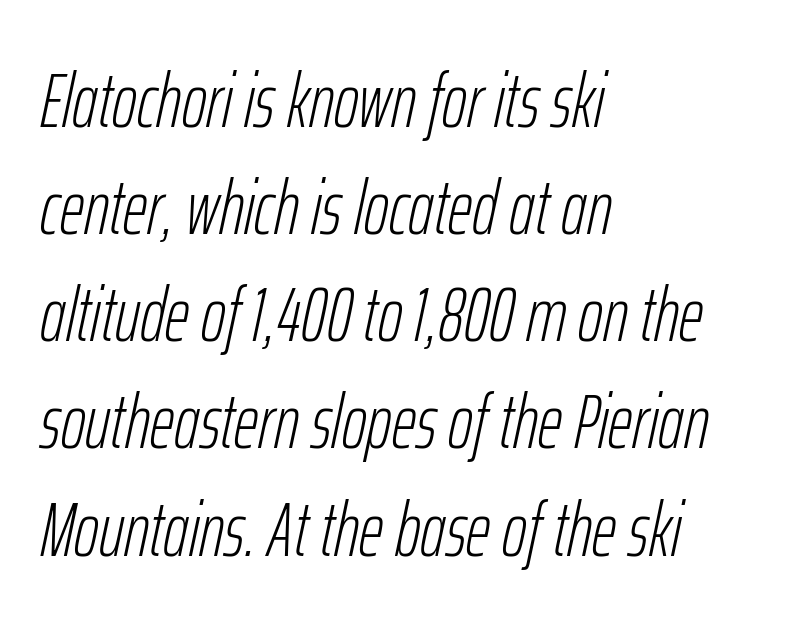
Is this a fixed-width face? No — the glyphs have proportional, varying widths. The tracking reads as untouched default to a designer's eye. It's the slanting kind of type. Does the copy run flush right? No — it runs flush left. The space between consecutive lines is moderate.
